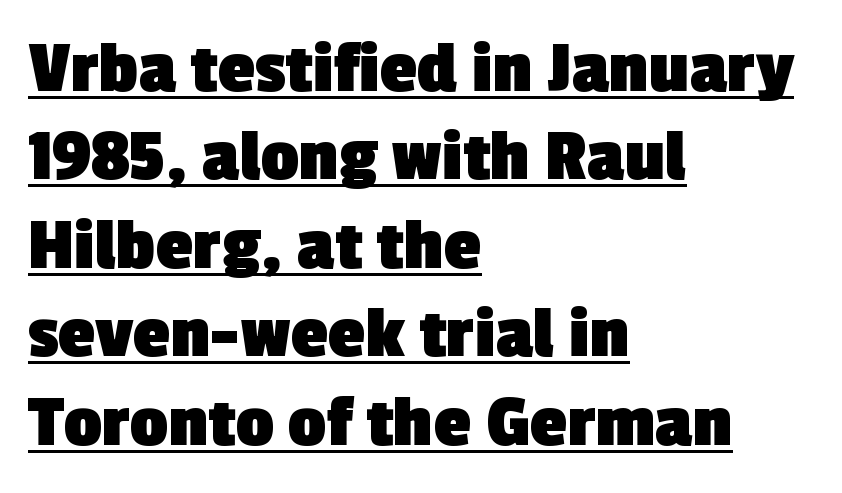
Q: Is the text bold? A: Yes.
Q: Is the typeface a serif or a sans-serif typeface? A: Sans-serif.
Q: Is the text underlined? A: Yes.
Q: How is the paragraph aligned? A: Left-aligned.
Q: Is the spacing between letters normal or unusually wide? A: Normal.
Q: Width (condensed, normal, or wide)? A: Normal.
Q: x-height? A: Medium.
Q: Monospaced? A: No.
